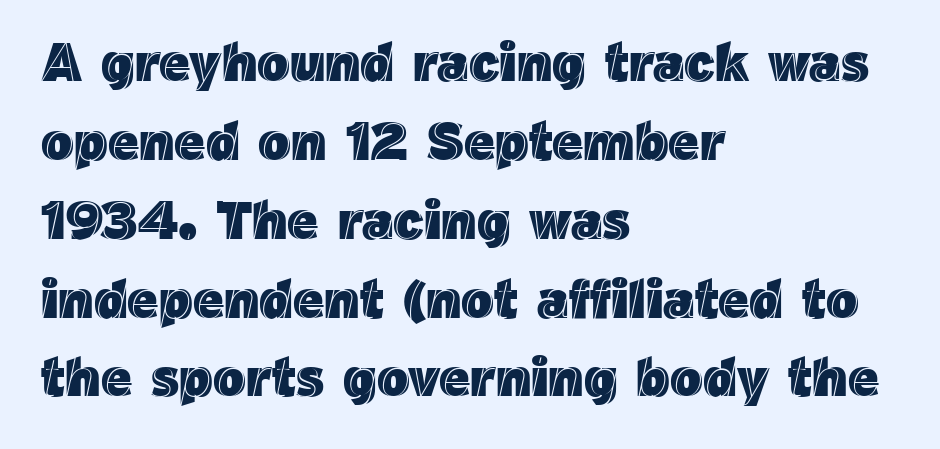
{"italic": "no", "width": "normal", "x_height": "medium", "monospaced": "no", "underline": "no", "align": "left", "line_spacing": "normal", "line_spacing_ratio": 1.46, "letter_spacing": "normal", "letter_spacing_em": 0.0, "glyph_px": 54}
